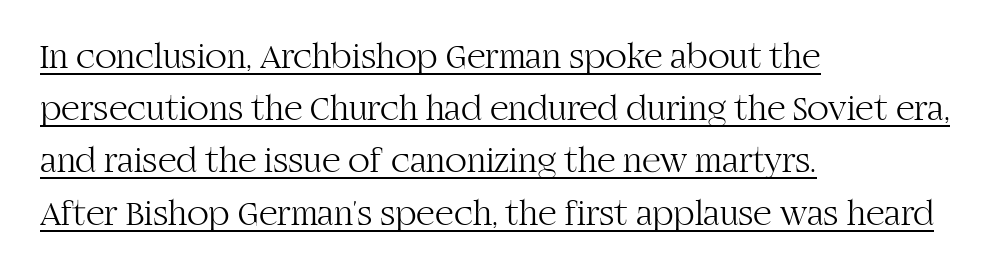
Q: Is the text bold? A: No.
Q: Is the text italic (slanted)? A: No, it is upright.
Q: Is the typeface a serif or a sans-serif typeface? A: Serif.
Q: Is the text underlined? A: Yes.
Q: How is the paragraph aligned? A: Left-aligned.
Q: Is the spacing between letters normal or unusually wide? A: Normal.
Q: Is the spacing between lines tight, normal or loose? A: Normal.
Q: Width (condensed, normal, or wide)? A: Normal.
Q: Stroke contrast? A: High.
Q: x-height? A: Large.
Q: Monospaced? A: No.
